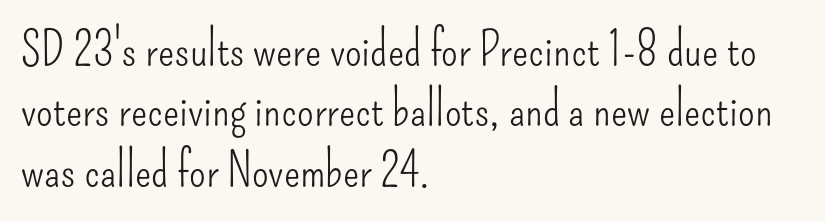
Typeset ragged right — the left edge is the straight one. Vertical spacing — default. Honestly, the letter spacing is just normal — you wouldn't notice it. The face used here is proportionally spaced, like ordinary book or web type.
